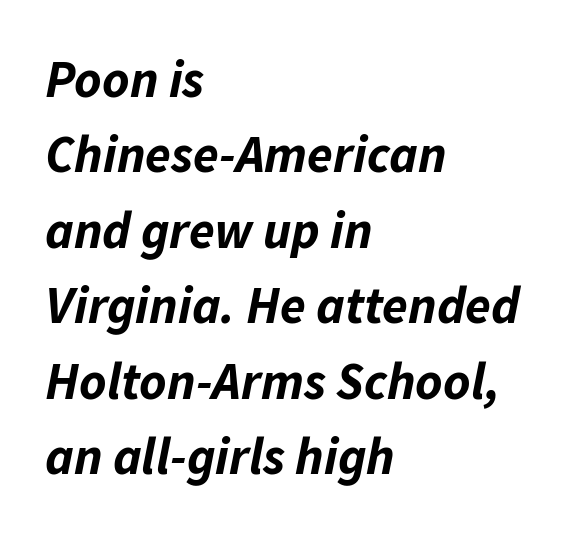
Plenty of ink on the page — the face is bold. Standard letterfit; no display-style spreading of the glyphs. The ragged edge is on the right, which tells us the setting is flush left. The space beneath each line is pristine and unruled. Whoever set this chose a conventional vertical rhythm.
